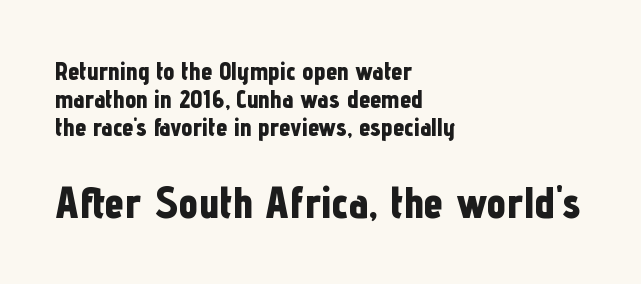
Unlike a traditional serif, this face leaves its strokes unadorned. Letters rest on an invisible, unmarked baseline. The rendering anchors every line to the left-hand side. The line texture is even and compact thanks to regular tracking. Spacing verdict: proportional, widths tailored to each character. A dark, heavy texture on the line: the type is bold.
